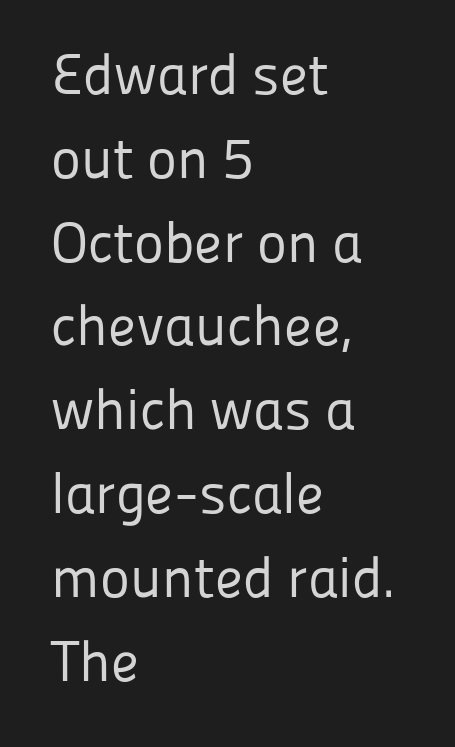
Q: Is the text bold? A: No.
Q: Is the text italic (slanted)? A: No, it is upright.
Q: Is the typeface a serif or a sans-serif typeface? A: Sans-serif.
Q: Is the text underlined? A: No.
Q: How is the paragraph aligned? A: Left-aligned.
Q: Is the spacing between letters normal or unusually wide? A: Normal.
Q: Is the spacing between lines tight, normal or loose? A: Normal.
Q: Width (condensed, normal, or wide)? A: Normal.
Q: Stroke contrast? A: Low.
Q: x-height? A: Medium.
Q: Monospaced? A: No.
